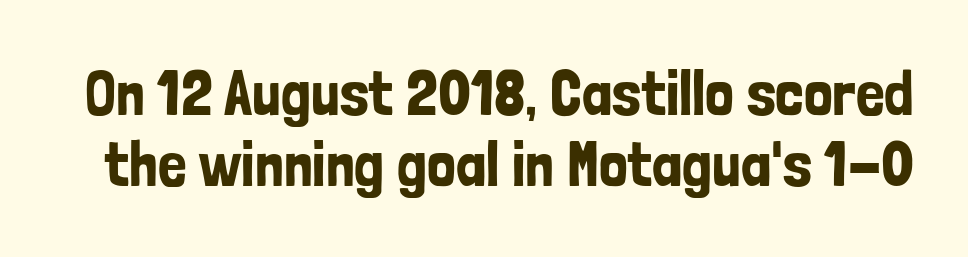
The image shows 64 px condensed sans-serif type, upright; set tight line spacing (1.11x), normal letter spacing, not underlined; low stroke contrast and a medium x-height.
